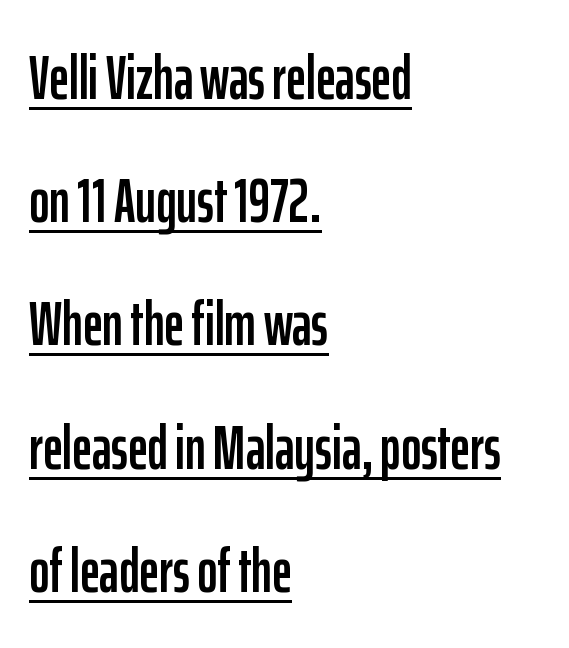
The image shows 61 px condensed sans-serif type, upright; set left-aligned, loose line spacing (2.02x), normal letter spacing, underlined; low stroke contrast and a medium x-height.
